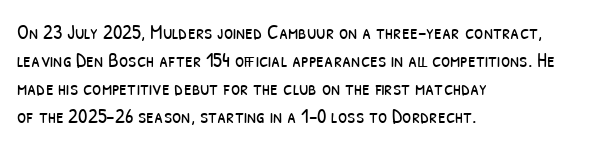
Q: Is the text bold? A: No.
Q: Is the text underlined? A: No.
Q: How is the paragraph aligned? A: Left-aligned.
Q: Is the spacing between letters normal or unusually wide? A: Normal.
Q: Is the spacing between lines tight, normal or loose? A: Normal.
